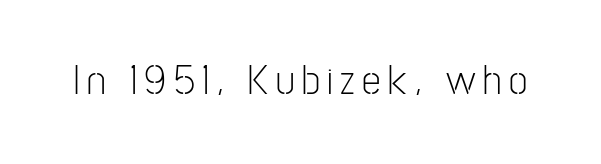
{"serif": "no", "italic": "no", "bold": "no", "weight": "light", "width": "condensed", "stroke_contrast": "low", "x_height": "medium", "monospaced": "no", "underline": "no", "glyph_px": 42}
